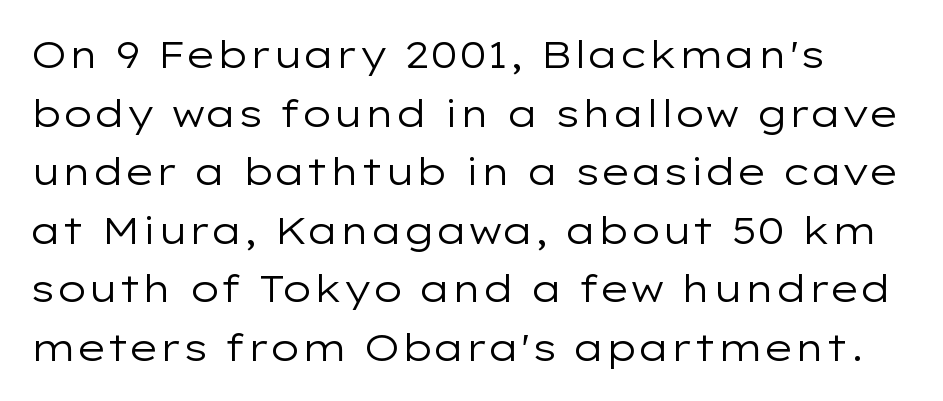
Does the type have serifs? No, each stem ends abruptly. No heavy texture on the line: the type isn't bold. Each word holds together tightly as a unit, with standard inter-letter gaps. A bare baseline throughout the passage.
